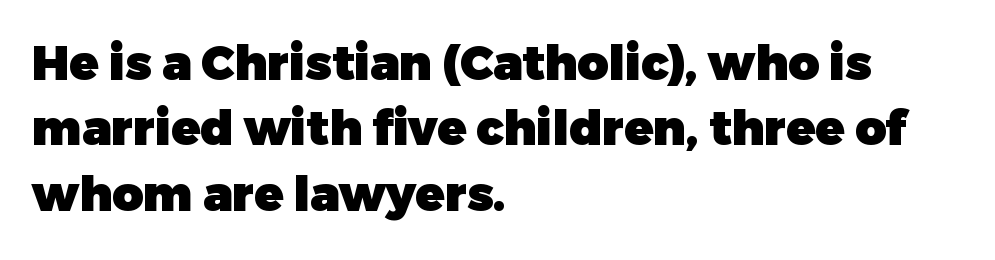
The image shows 48 px heavy sans-serif type, upright; set left-aligned, normal line spacing (1.36x), normal letter spacing, not underlined; low stroke contrast and a medium x-height.
